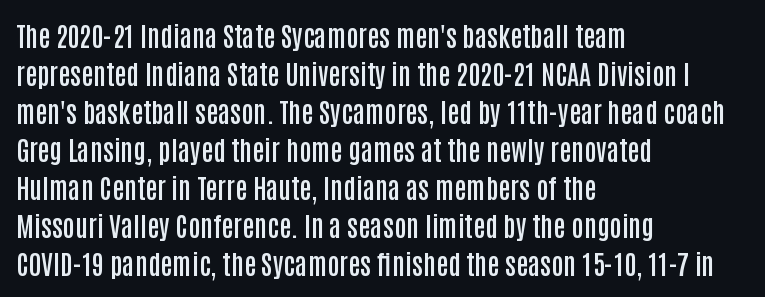
Q: Is the text bold? A: Semi-bold.
Q: Is the text italic (slanted)? A: No, it is upright.
Q: Is the text underlined? A: No.
Q: How is the paragraph aligned? A: Left-aligned.
Q: Is the spacing between letters normal or unusually wide? A: Normal.
Q: Is the spacing between lines tight, normal or loose? A: Normal.
